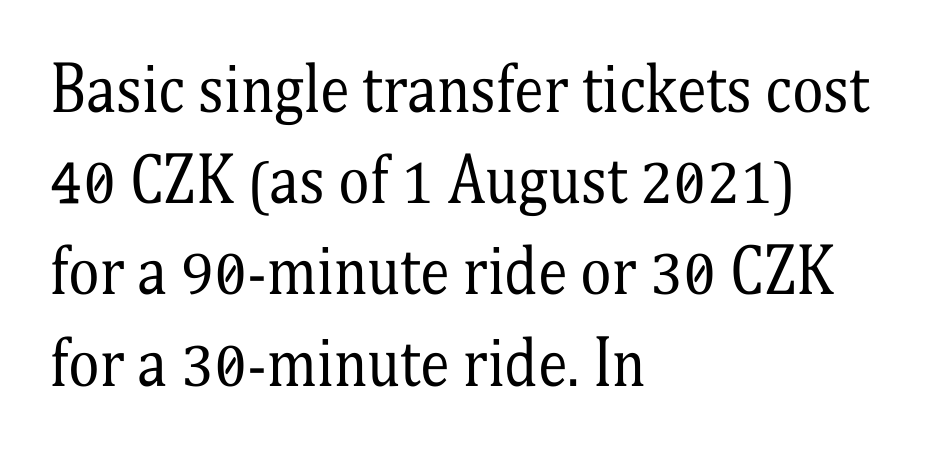
The image shows 60 px regular-weight, condensed serif type, upright; set left-aligned, normal line spacing (1.52x), normal letter spacing, not underlined; medium stroke contrast and a medium x-height.
